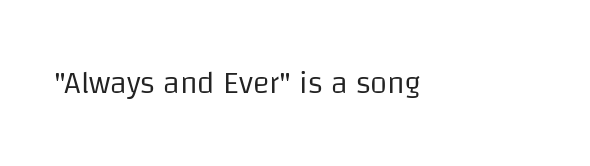
{"serif": "no", "italic": "no", "bold": "no", "weight": "regular", "width": "normal", "stroke_contrast": "low", "x_height": "large", "monospaced": "no", "underline": "no", "letter_spacing": "normal", "letter_spacing_em": 0.0, "glyph_px": 31}
